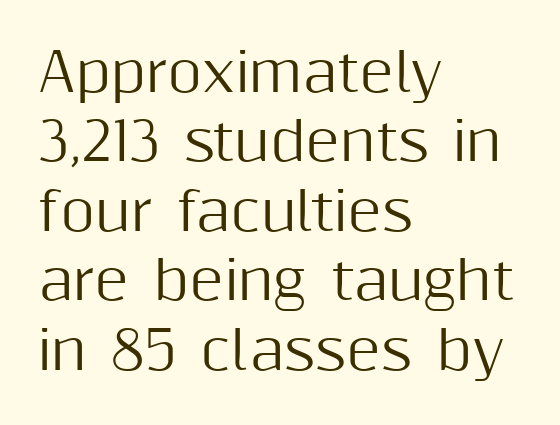
Q: Is the text italic (slanted)? A: No, it is upright.
Q: Is the typeface a serif or a sans-serif typeface? A: Sans-serif.
Q: Is the text underlined? A: No.
Q: How is the paragraph aligned? A: Left-aligned.
Q: Is the spacing between letters normal or unusually wide? A: Normal.
Q: Is the spacing between lines tight, normal or loose? A: Normal.
Q: Width (condensed, normal, or wide)? A: Normal.
Q: Stroke contrast? A: Medium.
Q: x-height? A: Medium.
Q: Monospaced? A: No.
